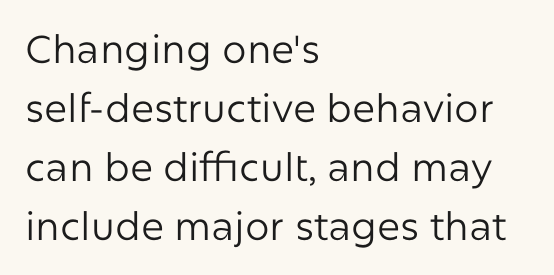
Check where the strokes stop: nothing finishes them off — pure sans. Short note: letters normally spaced. Compared with a typical body face, this is equally light or lighter still. Characters remain perfectly vertical along every line. Each row of text sits above clean, open space.
